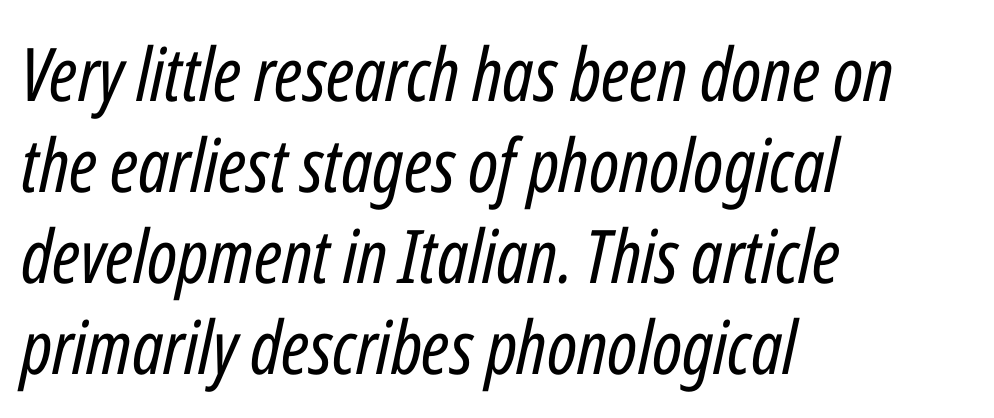
{"italic": "yes", "lean": "right", "slant_degrees": 12, "bold": "no", "weight": "regular", "width": "condensed", "stroke_contrast": "low", "x_height": "medium", "monospaced": "no", "underline": "no", "align": "left", "line_spacing_ratio": 1.23, "letter_spacing": "normal", "letter_spacing_em": 0.0, "glyph_px": 74}
